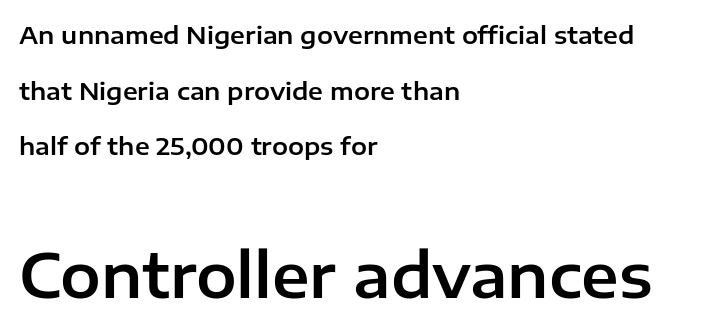
The ragged edge is on the right, which tells us the setting is flush left. The block sitting lower on the canvas is the one with enlarged characters. No italicization has been applied; the sample stays upright. No word sits above an underline. In terms of letterform style, serifs are entirely absent.
